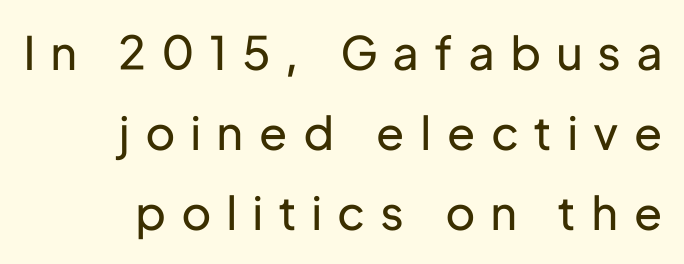
The image shows 46 px regular-weight sans-serif type, upright; set right-aligned, line spacing 1.74x, unusually wide letter spacing (+0.36 em), not underlined; low stroke contrast and a medium x-height.
